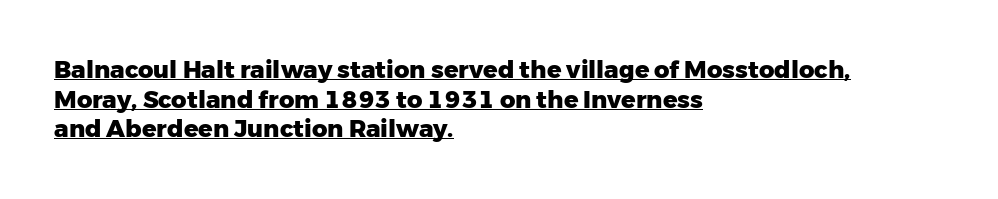
The passage shown is underscored from start to finish. There is no visible air inserted between adjacent glyphs. Heft: maximum for text — a bold. The type sits square on the baseline with zero lean. These lines are set flush left with a ragged right edge.
